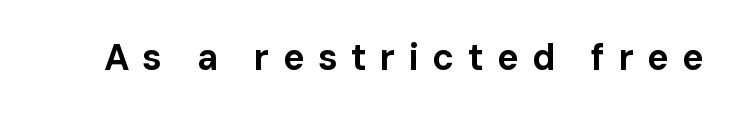
{"serif": "no", "italic": "no", "bold": "yes", "weight": "bold", "width": "normal", "stroke_contrast": "low", "x_height": "medium", "monospaced": "no", "underline": "no", "letter_spacing": "wide", "letter_spacing_em": 0.37, "glyph_px": 36}
